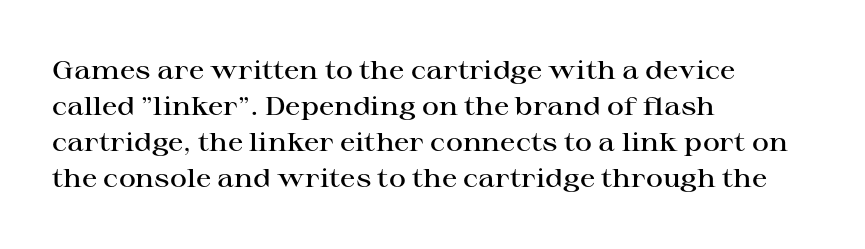
The image shows 26 px text type, upright; set left-aligned, normal line spacing (1.39x), normal letter spacing, not underlined.
